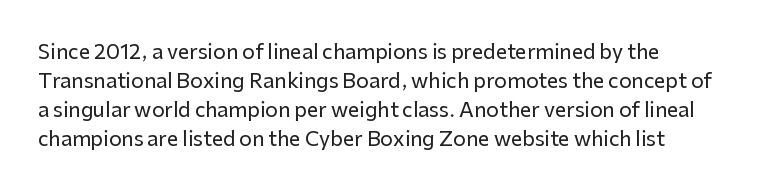
Underlining? Definitely not there. The letters stand upright; this is a roman face. A typesetter would call this zero additional tracking. The line-height multiplier appears to be the usual default.
